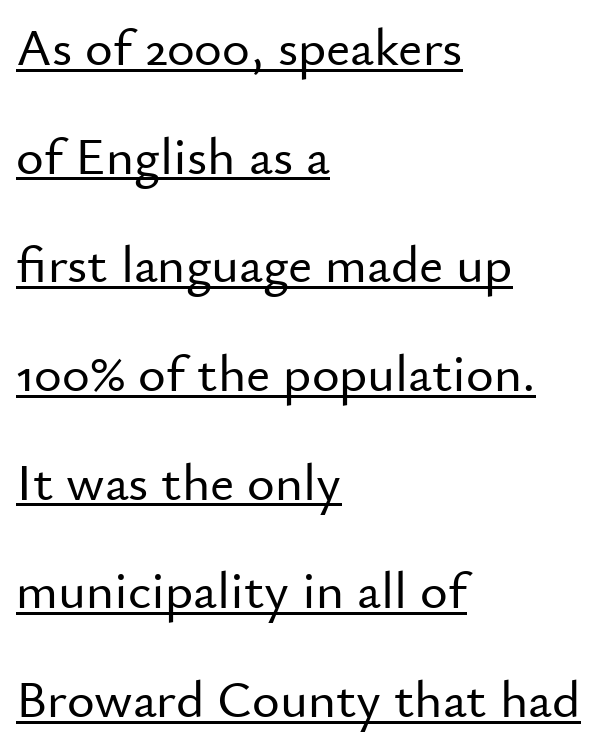
{"serif": "no", "italic": "no", "width": "normal", "stroke_contrast": "low", "x_height": "small", "monospaced": "no", "underline": "yes", "align": "left", "line_spacing": "loose", "line_spacing_ratio": 2.05, "letter_spacing": "normal", "letter_spacing_em": 0.0, "glyph_px": 53}
